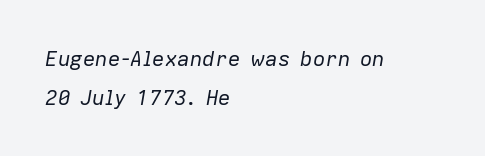
The image shows 21 px text type, italic (leaning right); set left-aligned, line spacing 1.84x, normal letter spacing, not underlined.
